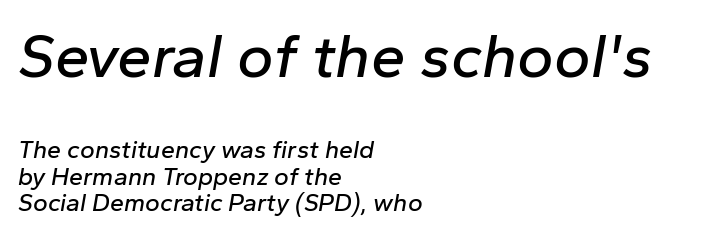
Q: Is the text italic (slanted)? A: Yes, it leans right by about 10 degrees.
Q: Is the text underlined? A: No.
Q: How is the paragraph aligned? A: Left-aligned.
Q: Is the spacing between letters normal or unusually wide? A: Normal.
Q: Is the spacing between lines tight, normal or loose? A: Tight.
Q: Which block of text is set in a larger size, the first (top) or the second (bottom)? A: The first (top) one.
Q: Width (condensed, normal, or wide)? A: Normal.
Q: Stroke contrast? A: Low.
Q: x-height? A: Medium.
Q: Monospaced? A: No.
